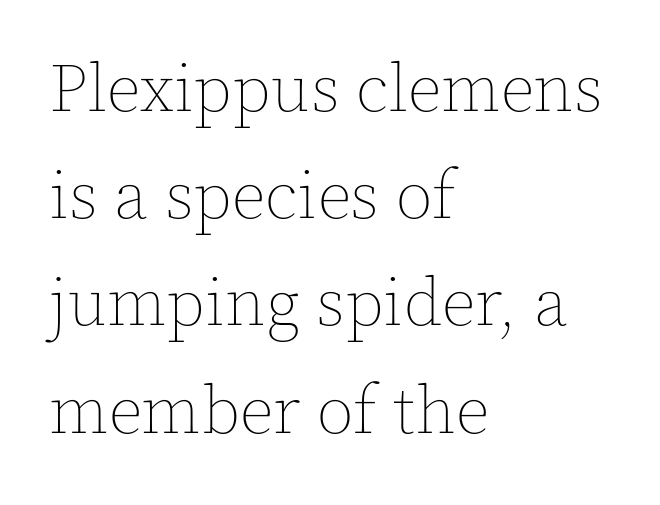
{"italic": "no", "bold": "no", "weight": "thin", "width": "normal", "x_height": "medium", "monospaced": "no", "underline": "no", "align": "left", "line_spacing": "normal", "line_spacing_ratio": 1.6, "letter_spacing": "normal", "letter_spacing_em": 0.0, "glyph_px": 67}
